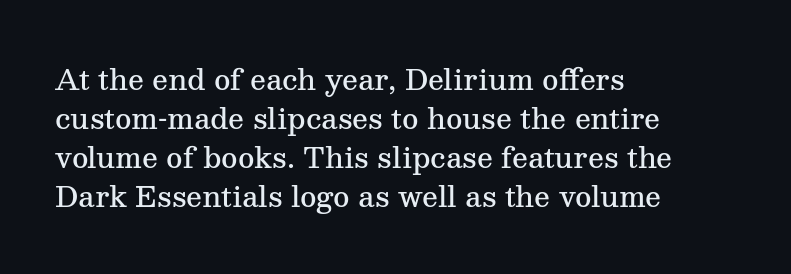
Q: Is the text bold? A: Semi-bold.
Q: Is the text italic (slanted)? A: No, it is upright.
Q: Is the typeface a serif or a sans-serif typeface? A: Serif.
Q: Is the text underlined? A: No.
Q: How is the paragraph aligned? A: Left-aligned.
Q: Is the spacing between letters normal or unusually wide? A: Normal.
Q: Is the spacing between lines tight, normal or loose? A: Normal.
Q: Width (condensed, normal, or wide)? A: Normal.
Q: Stroke contrast? A: Medium.
Q: x-height? A: Medium.
Q: Monospaced? A: No.
